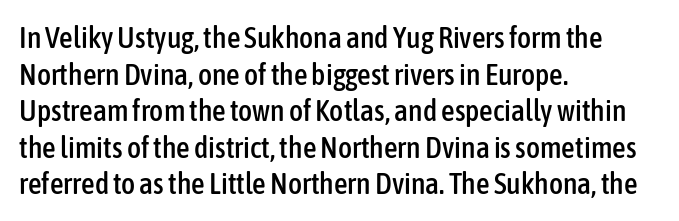
{"serif": "no", "italic": "no", "width": "condensed", "stroke_contrast": "low", "x_height": "medium", "monospaced": "no", "underline": "no", "align": "left", "line_spacing_ratio": 1.22, "letter_spacing": "normal", "letter_spacing_em": 0.0, "glyph_px": 30}
